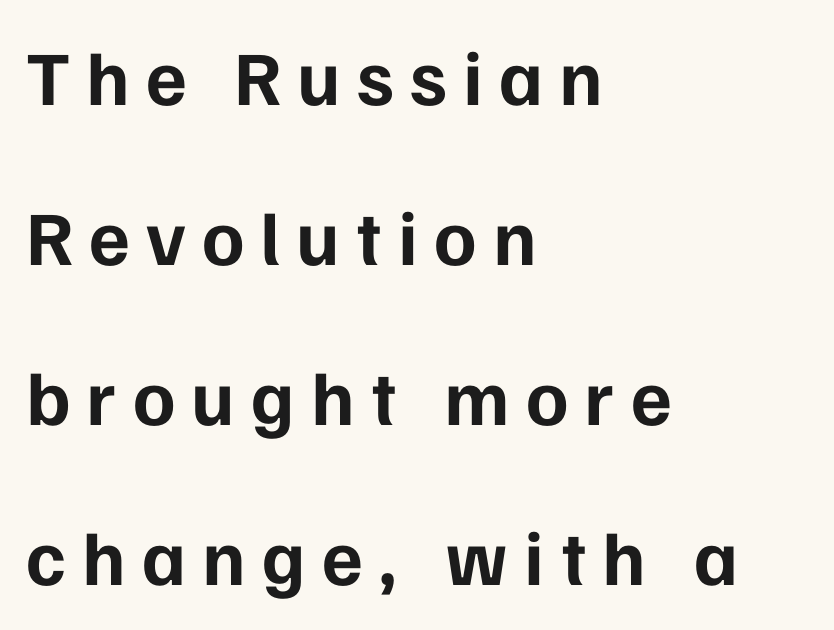
Each letter keeps its own natural width here, so spacing adapts to shape. Look at the tracking — it's clearly loosened, letters drifting apart. Each new line begins a long way beneath the previous one. Pretty heavy lettering here — definitely bold. Only glyphs here, with clear space below each row.
